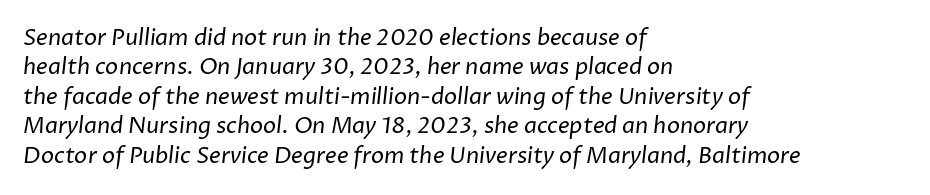
The image shows 22 px text type; set left-aligned, normal line spacing (1.34x), normal letter spacing, not underlined.
